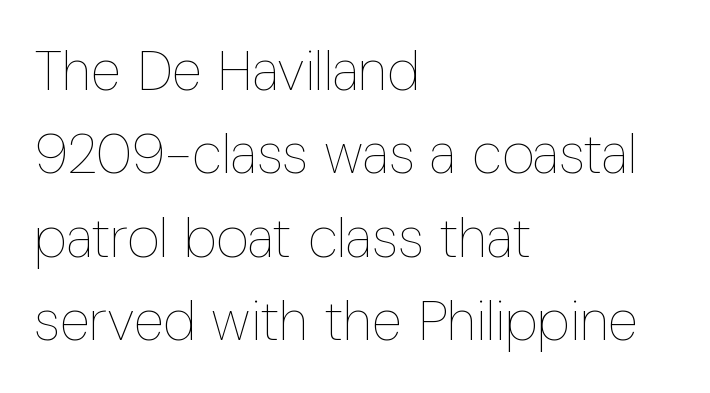
Left-aligned paragraph, ragged on the right. Heft: none added — not bold. These lines keep a tight, regular rhythm from letter to letter. Posture: upright roman. Words float on clear page, feet unadorned.
